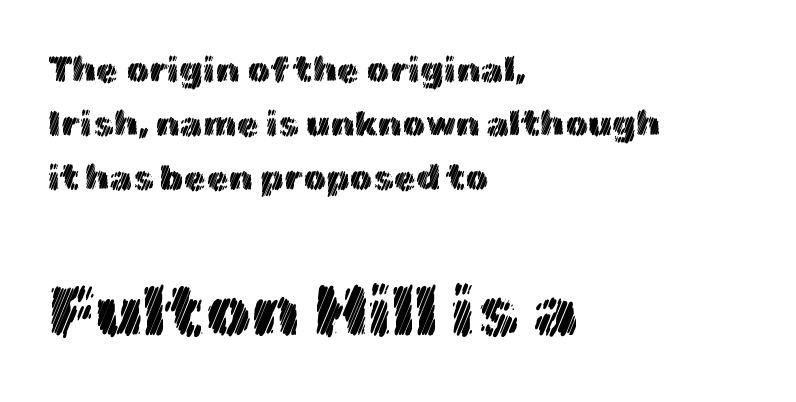
This sample is left-justified, so line endings fall wherever the words run out. Short note: letters normally spaced. Which of the two is more prominent by size? The second, at the bottom. If you measured baseline to baseline, you'd find a middling distance.
